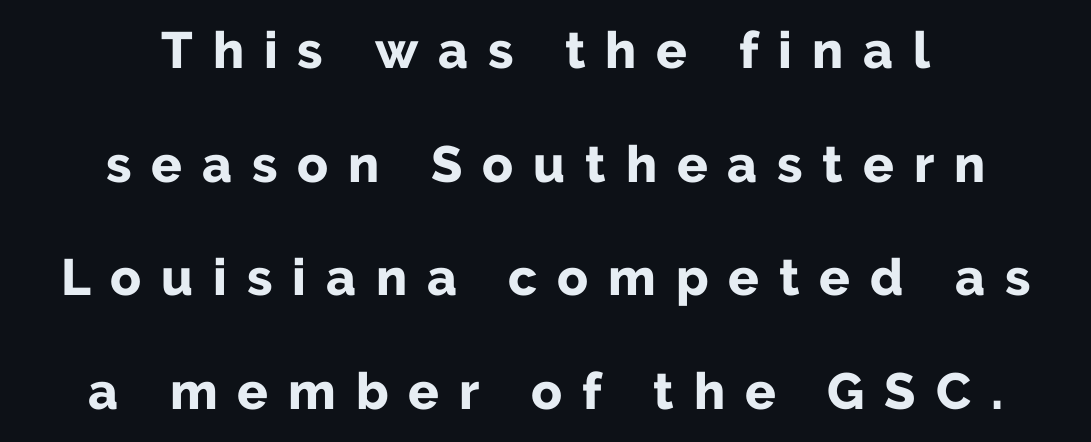
The image shows 51 px bold sans-serif type, upright; set centered, loose line spacing (2.23x), unusually wide letter spacing (+0.39 em), not underlined; low stroke contrast and a medium x-height.
